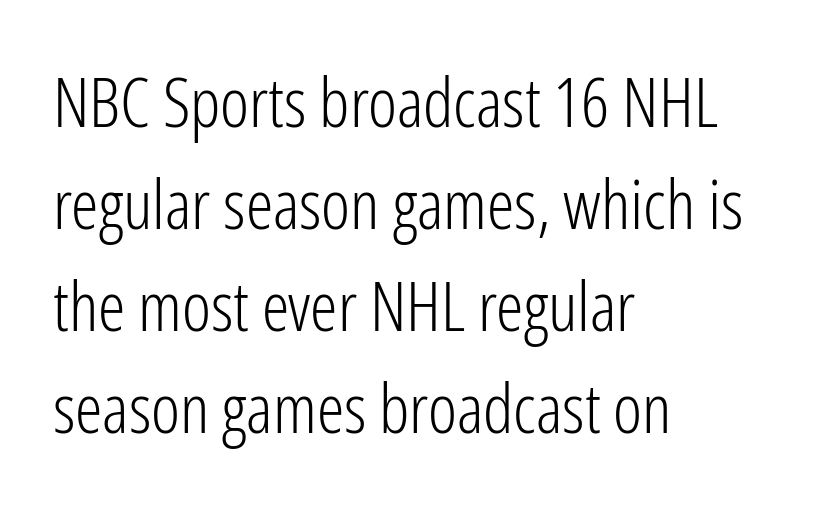
Q: Is the text bold? A: No.
Q: Is the text italic (slanted)? A: No, it is upright.
Q: Is the typeface a serif or a sans-serif typeface? A: Sans-serif.
Q: Is the text underlined? A: No.
Q: How is the paragraph aligned? A: Left-aligned.
Q: Is the spacing between letters normal or unusually wide? A: Normal.
Q: Is the spacing between lines tight, normal or loose? A: Normal.
Q: Width (condensed, normal, or wide)? A: Condensed.
Q: Stroke contrast? A: Low.
Q: x-height? A: Medium.
Q: Monospaced? A: No.
